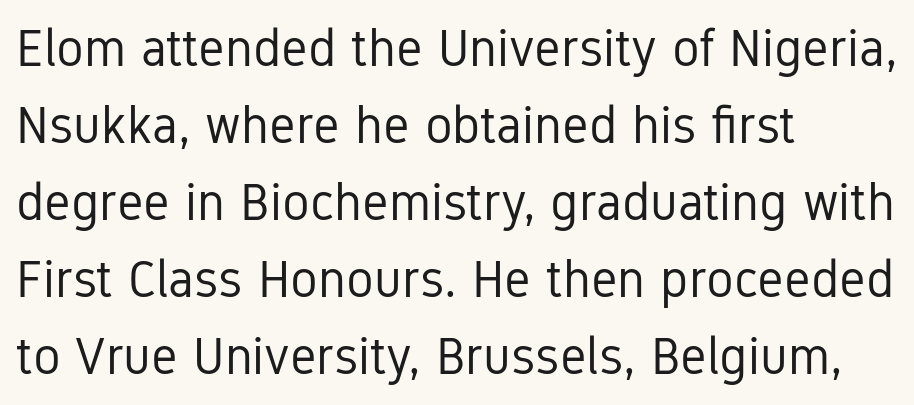
The image shows 52 px regular-weight, condensed sans-serif type, upright; set left-aligned, normal line spacing (1.48x), normal letter spacing, not underlined; low stroke contrast and a medium x-height.
